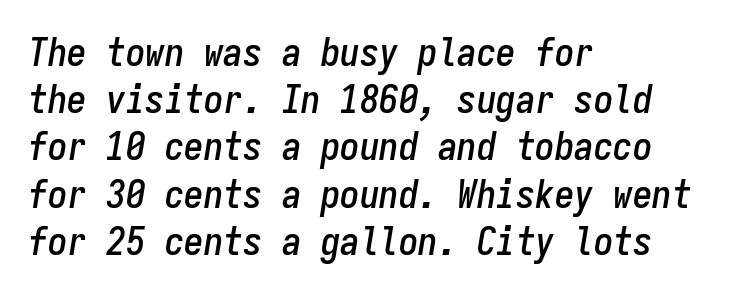
The image shows 39 px condensed type, italic (leaning right), monospaced; set left-aligned, line spacing 1.21x, normal letter spacing, not underlined; low stroke contrast and a medium x-height.
